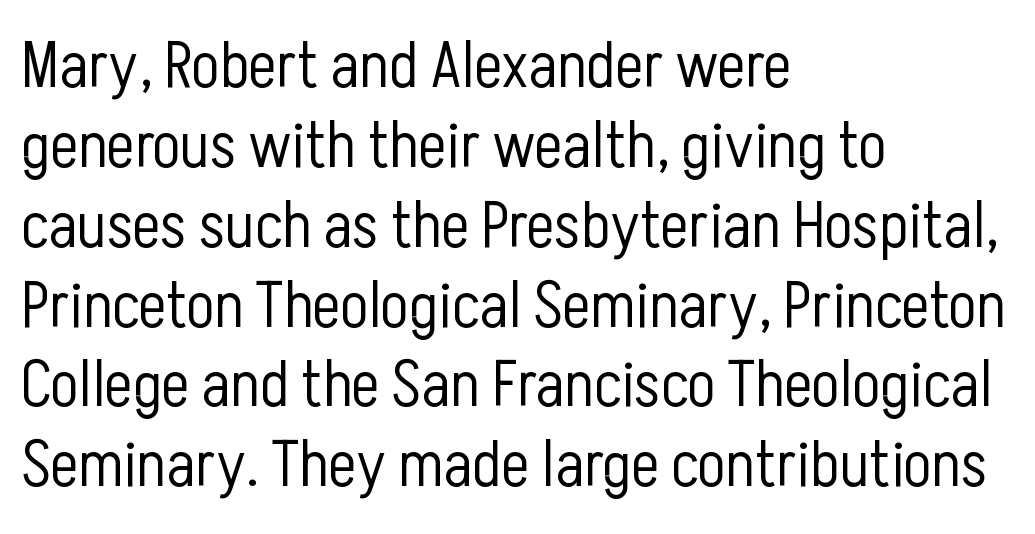
The image shows 66 px light, condensed sans-serif type, upright; set left-aligned, line spacing 1.21x, normal letter spacing, not underlined; low stroke contrast and a medium x-height.
